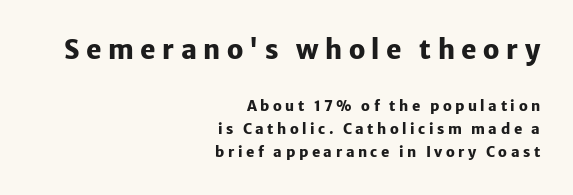
The image shows 26 px bold type, upright; set right-aligned, normal line spacing (1.66x), unusually wide letter spacing (+0.25 em), not underlined; the first (top) block is 1.86x larger.
